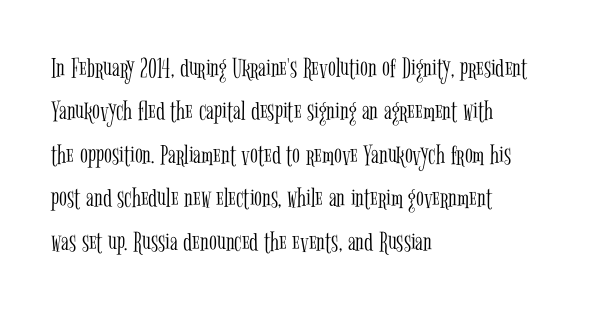
The typesetter chose a ragged-right arrangement here. Compared with typical paragraphs, the rows here are spaced about the same. This sample uses a serif face. Just letters on the line, the space beneath them empty. Does extra space separate the letters? No, they use regular spacing. The type sits square on the baseline with zero lean.
